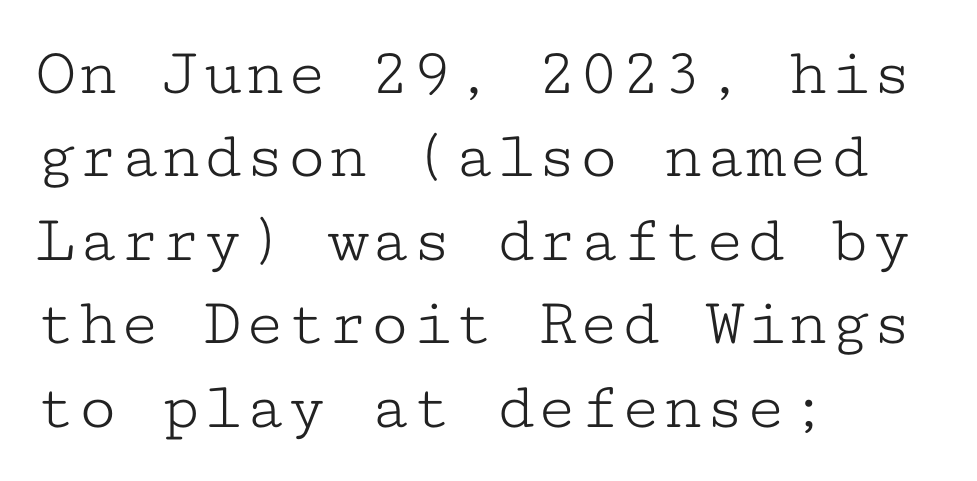
There is no visible air inserted between adjacent glyphs. A bare baseline throughout the passage. A light-to-regular cut is what we see here. These lines are composed in type with serifs. Notice how the passage keeps a crisp vertical edge on the left only. Tall strokes in this sample are plumb rather than angled.
